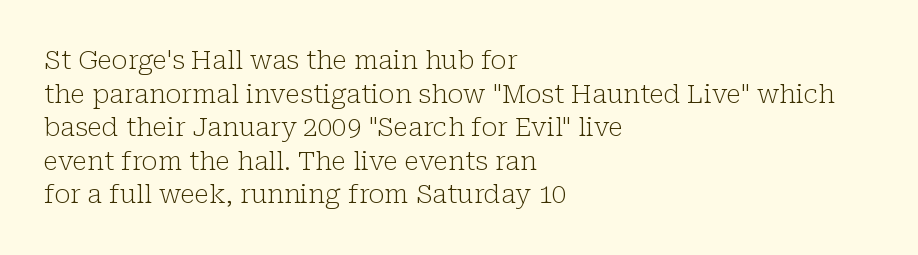
Interline gaps are of average width in this sample. In terms of posture, this sample is upright. Teacher's note: observe the even left margin — that is flush-left alignment. The cut favours lightness, reaching ordinary text weight at its darkest.
